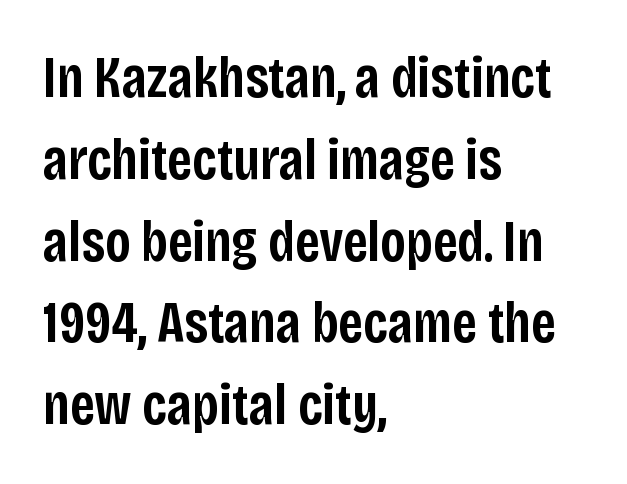
The image shows 58 px semibold, condensed sans-serif type, upright; set left-aligned, normal line spacing (1.41x), normal letter spacing, not underlined; low stroke contrast and a large x-height.
